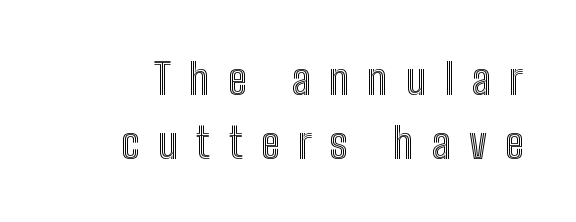
{"italic": "no", "width": "condensed", "x_height": "medium", "monospaced": "no", "underline": "no", "line_spacing": "normal", "line_spacing_ratio": 1.49, "letter_spacing": "wide", "letter_spacing_em": 0.42, "glyph_px": 43}
